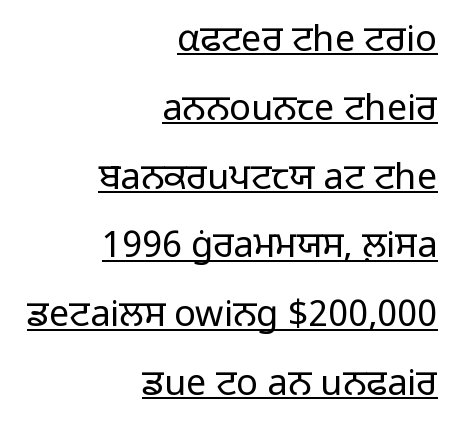
{"serif": "no", "italic": "no", "bold": "no", "weight": "light", "width": "normal", "stroke_contrast": "low", "x_height": "medium", "monospaced": "no", "underline": "yes", "align": "right", "line_spacing": "loose", "line_spacing_ratio": 1.91, "letter_spacing": "normal", "letter_spacing_em": 0.0, "glyph_px": 36}
